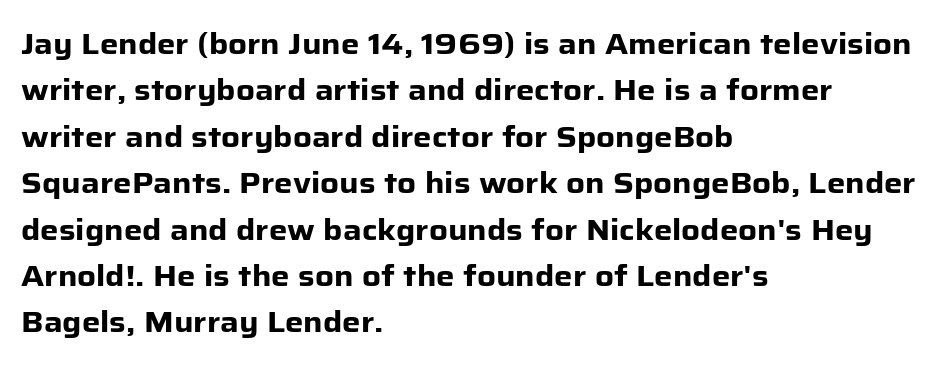
{"serif": "no", "italic": "no", "bold": "yes", "weight": "heavy", "width": "normal", "stroke_contrast": "low", "x_height": "medium", "monospaced": "no", "underline": "no", "align": "left", "line_spacing": "normal", "line_spacing_ratio": 1.6, "letter_spacing": "normal", "letter_spacing_em": 0.0, "glyph_px": 29}
